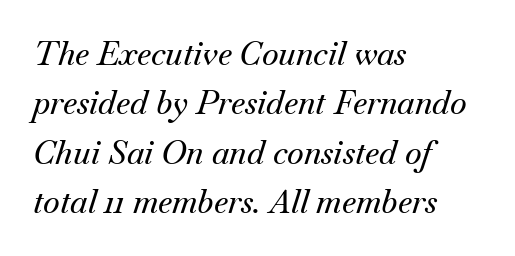
Alignment: flush left. Reading down the column, the eye jumps a familiar distance to each next line. Tracking value appears to be zero — textbook default spacing. Note the varied advance widths — an 'i' is clearly narrower than an 'm'. Every character sits at an angle, as italics do. Check the space under the baseline: it is left empty.
